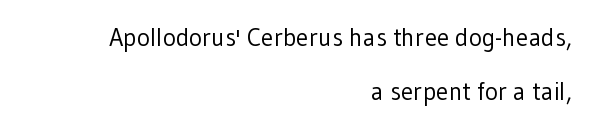
The strokes are not fattened; the text isn't bold. Line ends are locked; line starts wander. The horizontal fit of the characters is conventional and even. Is there any slant? The stems are plumb. The words here are not underlined.
